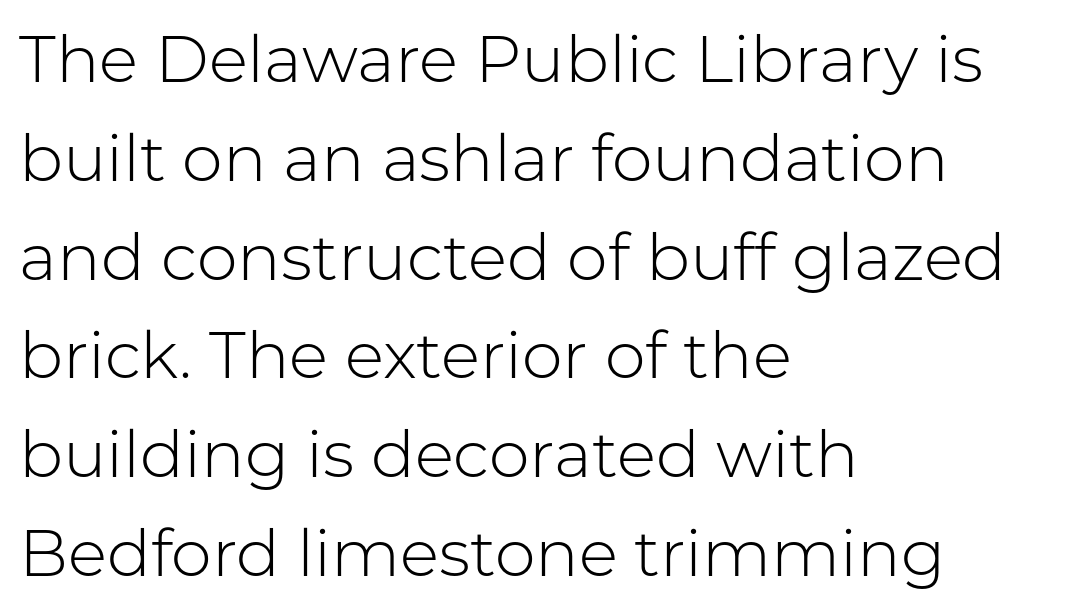
{"serif": "no", "italic": "no", "bold": "no", "weight": "light", "width": "normal", "stroke_contrast": "low", "x_height": "medium", "monospaced": "no", "underline": "no", "align": "left", "line_spacing": "normal", "line_spacing_ratio": 1.52, "letter_spacing": "normal", "letter_spacing_em": 0.0, "glyph_px": 65}
